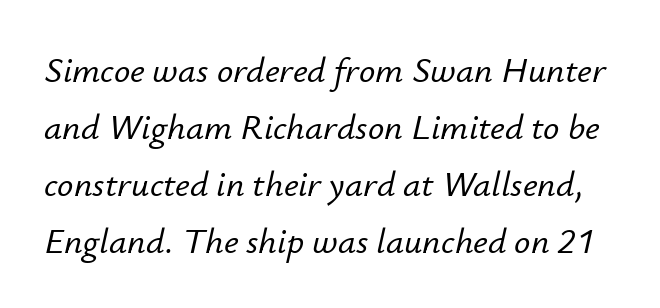
The image shows 36 px text type, italic (leaning right); set normal line spacing (1.58x), normal letter spacing, not underlined; low stroke contrast and a small x-height.
